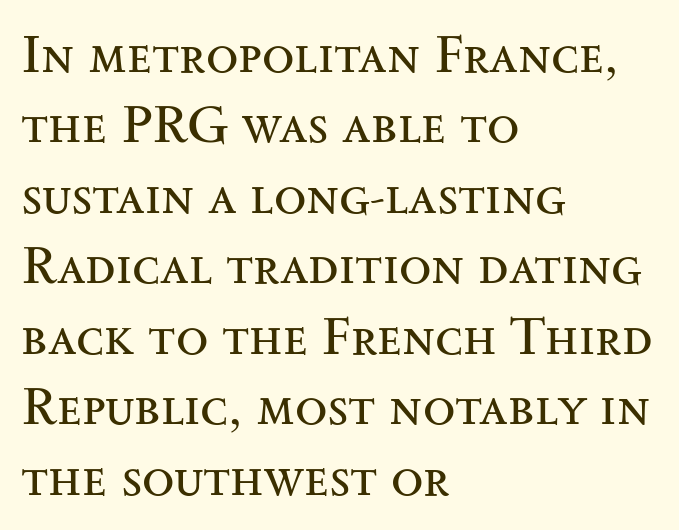
The image shows 53 px regular-weight, wide serif type, upright; set left-aligned, normal line spacing (1.33x), normal letter spacing, not underlined; medium stroke contrast and a small x-height.
